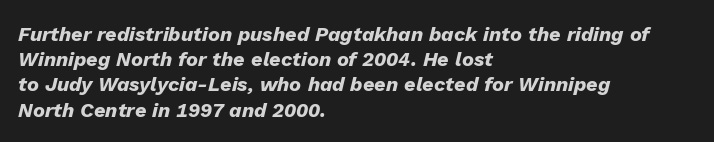
Q: Is the text bold? A: Yes.
Q: Is the text italic (slanted)? A: Yes, it leans right by about 13 degrees.
Q: Is the text underlined? A: No.
Q: How is the paragraph aligned? A: Left-aligned.
Q: Is the spacing between letters normal or unusually wide? A: Normal.
Q: Is the spacing between lines tight, normal or loose? A: Normal.
